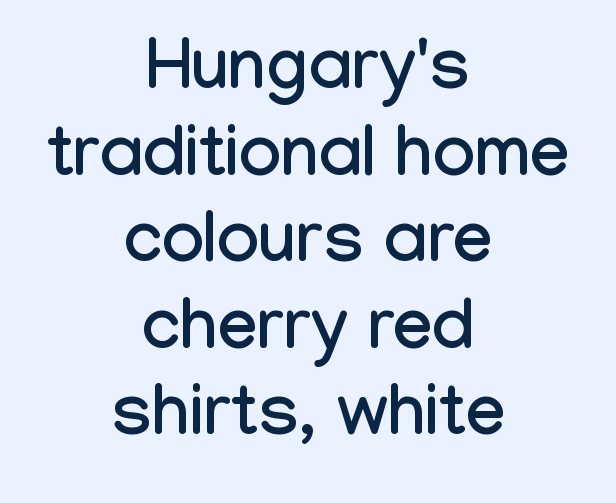
{"serif": "no", "italic": "no", "width": "condensed", "stroke_contrast": "low", "x_height": "medium", "monospaced": "no", "underline": "no", "align": "center", "line_spacing_ratio": 1.22, "letter_spacing": "normal", "letter_spacing_em": 0.0, "glyph_px": 71}
